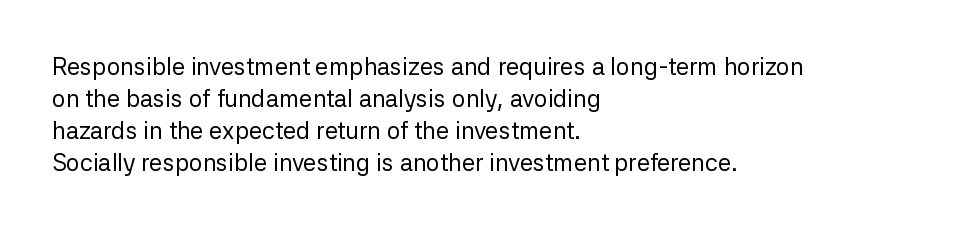
The strip under each line holds only bare page. You could call the tracking neutral — neither tight nor loose. Where is the straight margin? On the left. Upright lettering throughout. The weight tops out at a normal text grade.
